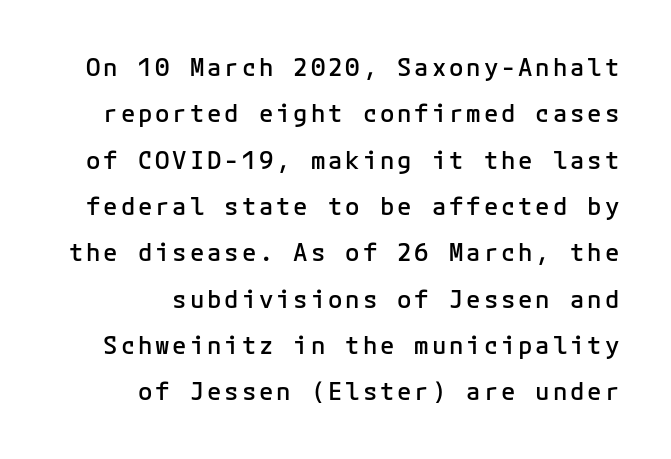
The image shows 24 px text type, upright; set right-aligned, loose line spacing (1.93x), not underlined.
